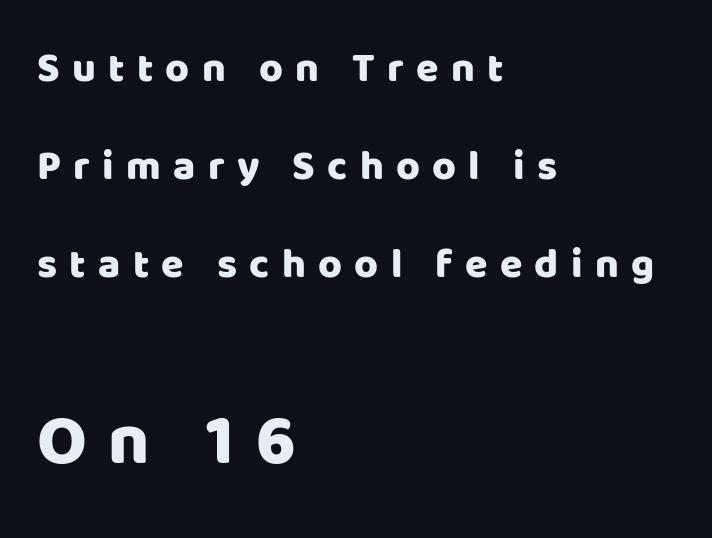
Q: Is the text italic (slanted)? A: No, it is upright.
Q: Is the typeface a serif or a sans-serif typeface? A: Sans-serif.
Q: Is the text underlined? A: No.
Q: How is the paragraph aligned? A: Left-aligned.
Q: Is the spacing between letters normal or unusually wide? A: Unusually wide.
Q: Is the spacing between lines tight, normal or loose? A: Loose.
Q: Which block of text is set in a larger size, the first (top) or the second (bottom)? A: The second (bottom) one.
Q: Width (condensed, normal, or wide)? A: Normal.
Q: Stroke contrast? A: Low.
Q: x-height? A: Large.
Q: Monospaced? A: No.
